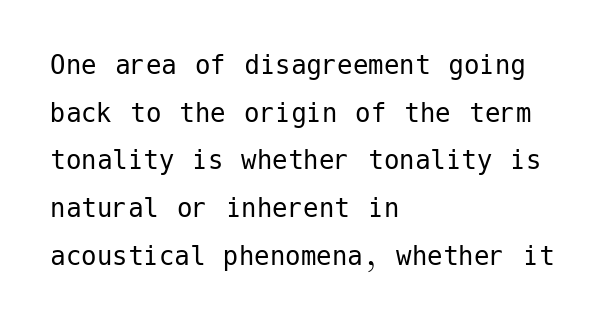
{"serif": "no", "italic": "no", "bold": "no", "weight": "regular", "width": "normal", "stroke_contrast": "low", "x_height": "medium", "underline": "no", "align": "left", "line_spacing": "normal", "line_spacing_ratio": 1.54, "letter_spacing": "normal", "letter_spacing_em": 0.0, "glyph_px": 31}
